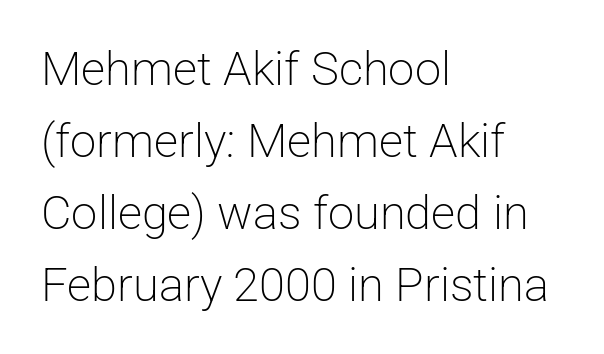
Q: Is the text bold? A: No.
Q: Is the text italic (slanted)? A: No, it is upright.
Q: Is the typeface a serif or a sans-serif typeface? A: Sans-serif.
Q: Is the text underlined? A: No.
Q: How is the paragraph aligned? A: Left-aligned.
Q: Is the spacing between letters normal or unusually wide? A: Normal.
Q: Is the spacing between lines tight, normal or loose? A: Normal.
Q: Width (condensed, normal, or wide)? A: Normal.
Q: Stroke contrast? A: Low.
Q: x-height? A: Medium.
Q: Monospaced? A: No.
